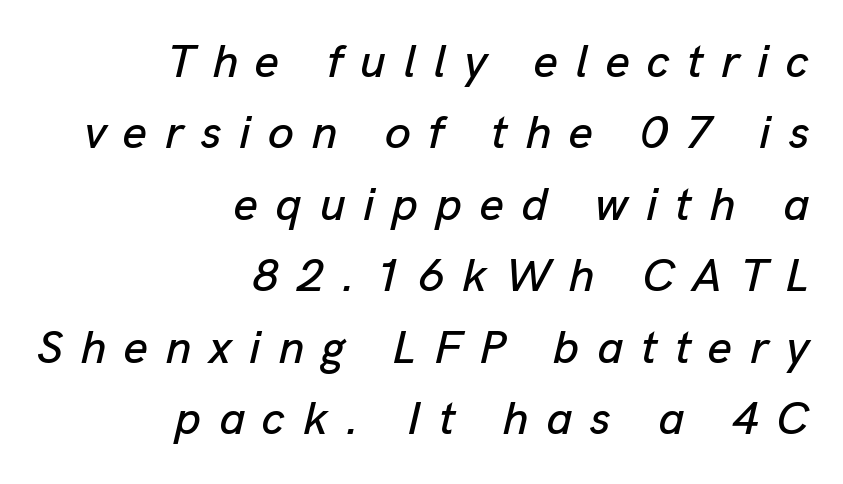
The image shows 47 px text type, italic (leaning right); set right-aligned, normal line spacing (1.52x), unusually wide letter spacing (+0.37 em), not underlined; low stroke contrast and a medium x-height.
